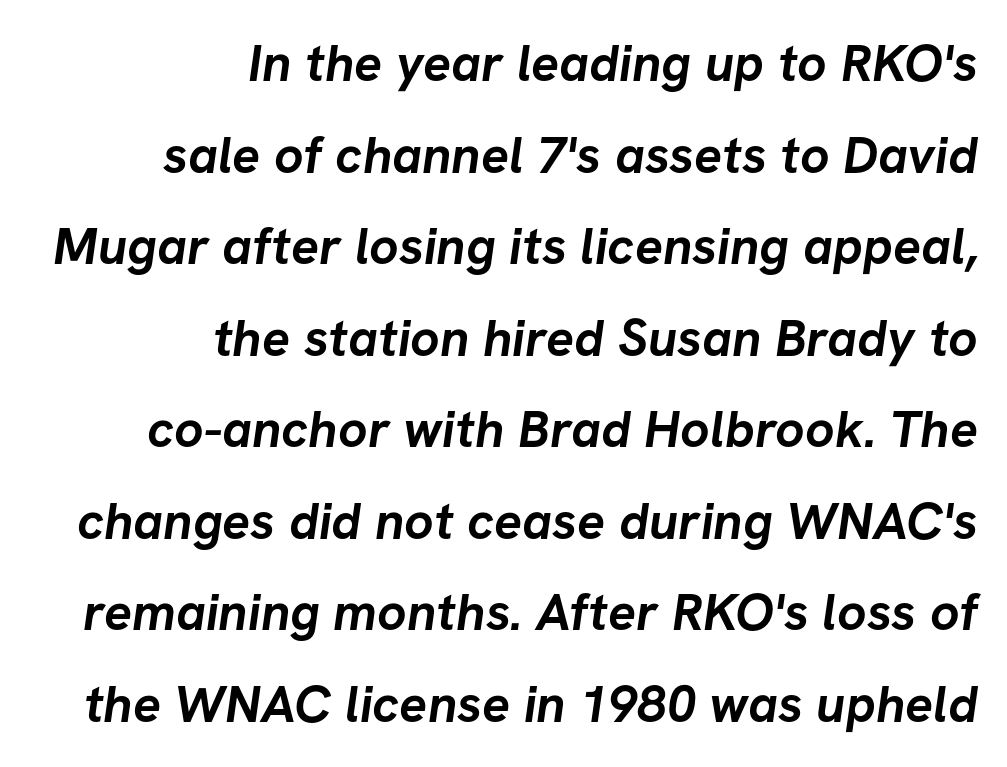
{"serif": "no", "bold": "yes", "weight": "semibold", "width": "normal", "stroke_contrast": "low", "x_height": "medium", "monospaced": "no", "underline": "no", "align": "right", "line_spacing_ratio": 1.76, "letter_spacing": "normal", "letter_spacing_em": 0.0, "glyph_px": 52}
